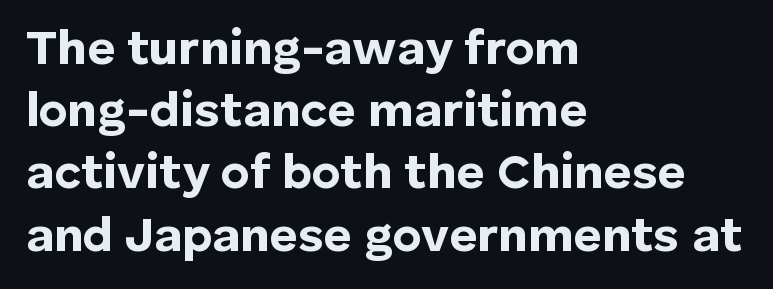
Stroke terminals: plain, sans-serif. Where is the straight margin? On the left. I'd describe the lettering as bold — thick and assertive. Summary of vertical rhythm: regular, with standard interline spacing.
